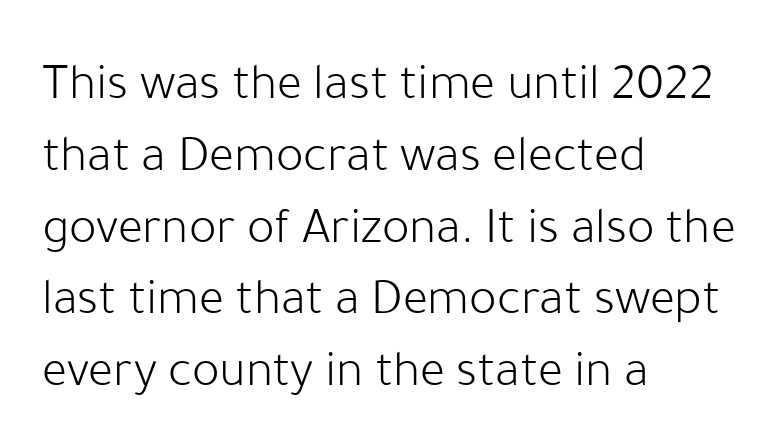
Students, observe: this is what conventionally led text looks like. Does the type have serifs? No, each stem ends abruptly. Line beginnings align vertically; line endings do not. Heaviness? Minimal to ordinary, like unemphasized prose. Each row of text sits above clean, open space.
